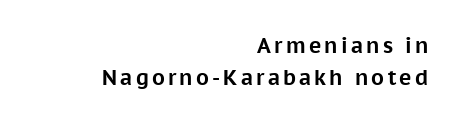
The image shows 21 px bold type, upright; set right-aligned, normal line spacing (1.51x), not underlined.
